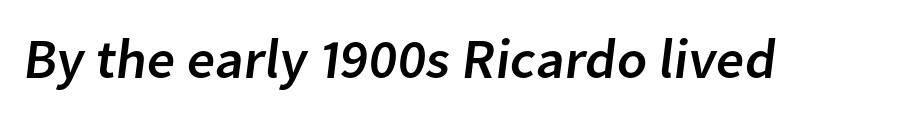
{"serif": "no", "width": "normal", "stroke_contrast": "low", "x_height": "medium", "monospaced": "no", "underline": "no", "letter_spacing": "normal", "letter_spacing_em": 0.0, "glyph_px": 56}
